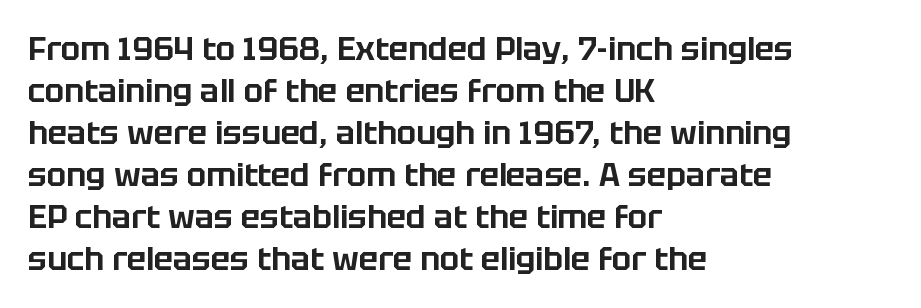
The horizontal fit of the characters is conventional and even. The lettering holds an erect, upright posture throughout. Compared with typical paragraphs, the rows here are spaced about the same. You could not count columns in this text — the font is proportionally spaced. Underline: absent. Each letter's strokes conclude bluntly, with no projecting serifs.
